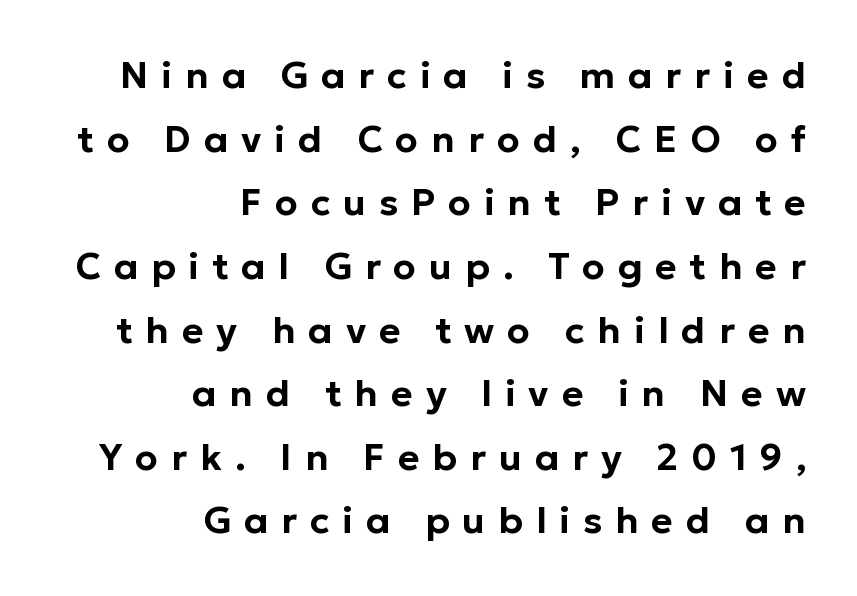
I'd call this a sans setting — the letters go barefoot. Do the characters align in a grid? No, the font is proportional. Characters follow at a spacing far wider than the type designer built in. Honestly, there is no underline to notice here at all. Tall strokes in this sample are plumb rather than angled.
